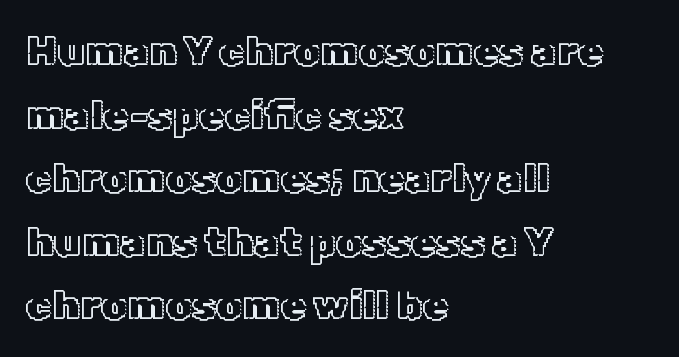
The image shows 41 px text type, upright; set left-aligned, normal line spacing (1.55x), normal letter spacing, not underlined; a medium x-height.
